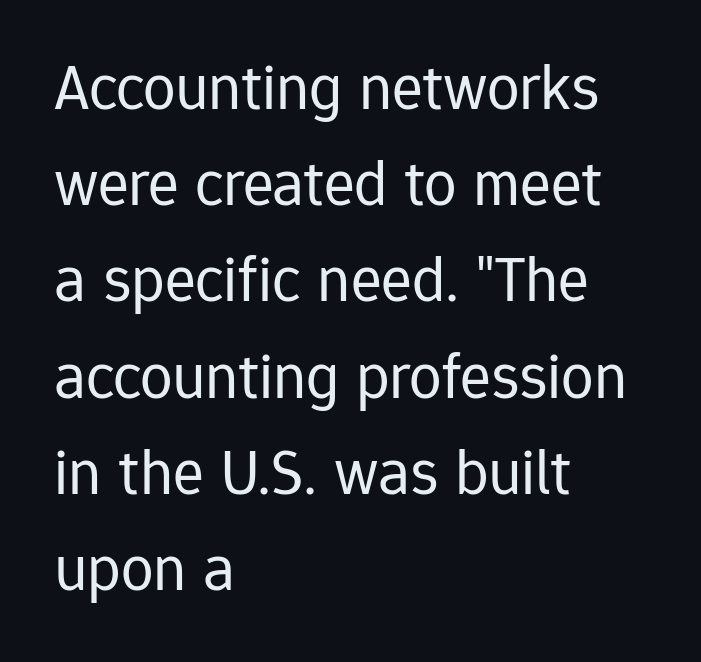
{"serif": "no", "italic": "no", "bold": "no", "weight": "regular", "width": "normal", "stroke_contrast": "low", "x_height": "medium", "monospaced": "no", "underline": "no", "align": "left", "line_spacing": "normal", "line_spacing_ratio": 1.48, "letter_spacing": "normal", "letter_spacing_em": 0.0, "glyph_px": 65}
